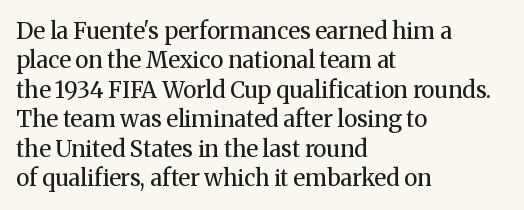
It's the straight-up-and-down kind of type. The face used here is rendered with its standard letterfit. The setting favours the left margin, as ordinary paragraphs usually do. This is not heavy type; no bold has been used. Interline gaps are of average width in this sample.
